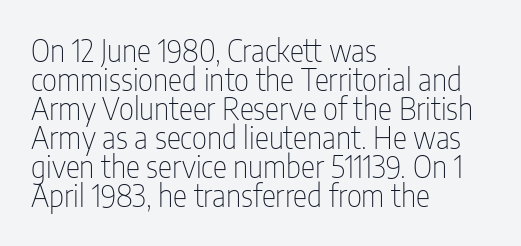
The line-height multiplier appears low, near solid setting. Are there feet on the stems? There aren't — it's a sans. Posture: vertical. Caption: multi-line text, flush left, ragged right. These glyphs show unthickened strokes, regular width or finer.
